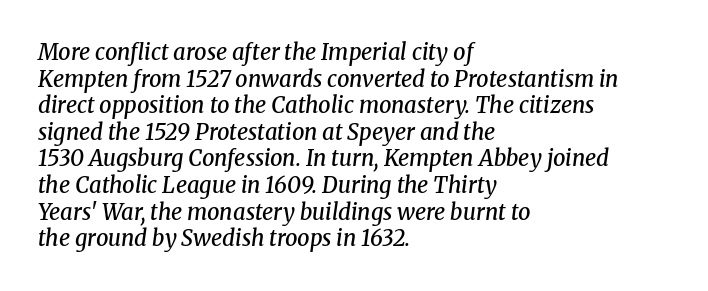
The image shows 22 px text type, italic (leaning right); set left-aligned, line spacing 1.21x, normal letter spacing, not underlined.
